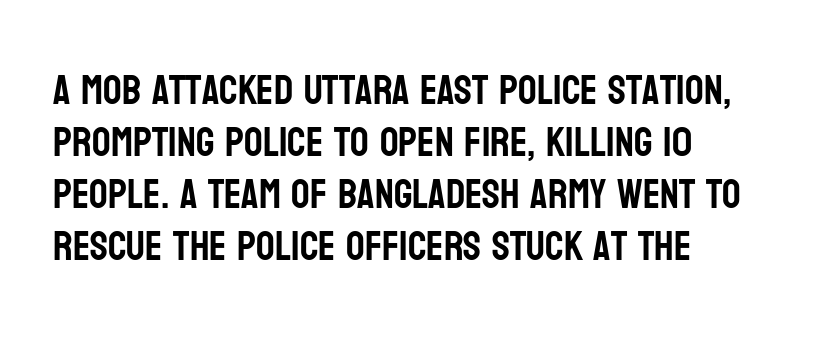
The image shows 41 px condensed sans-serif type, upright; set left-aligned, normal line spacing (1.27x), normal letter spacing, not underlined; low stroke contrast and a large x-height.
